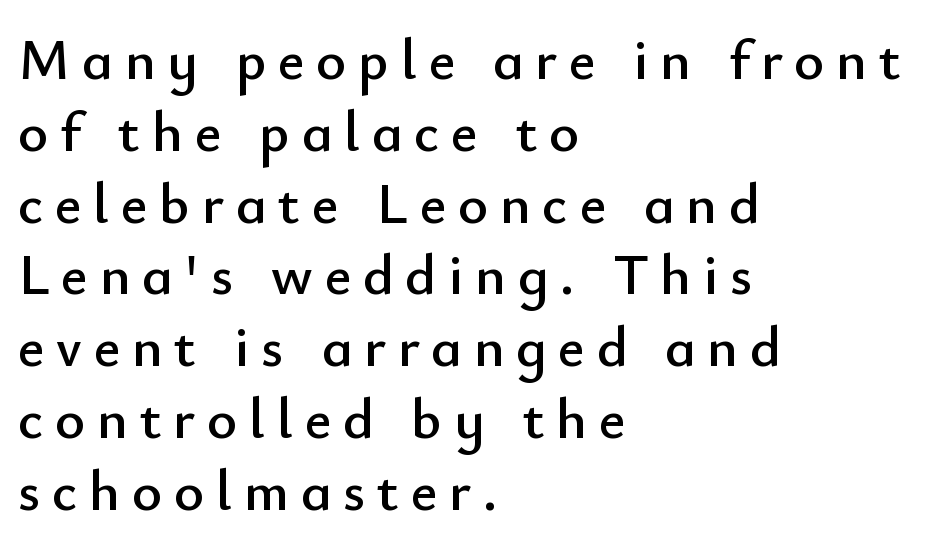
Note: no serifs on the glyphs. One glance says typical: line gaps are just what's usual. The specimen reads as upright at a glance. Loose tracking; the words dissolve into strings of separated letters.
